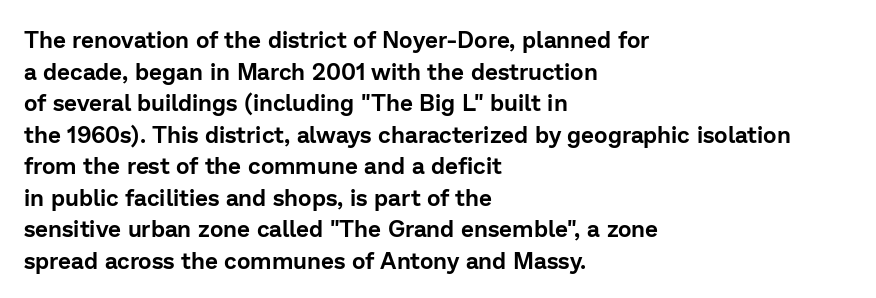
{"italic": "no", "underline": "no", "align": "left", "line_spacing": "normal", "line_spacing_ratio": 1.37, "letter_spacing": "normal", "letter_spacing_em": 0.0, "glyph_px": 23}
